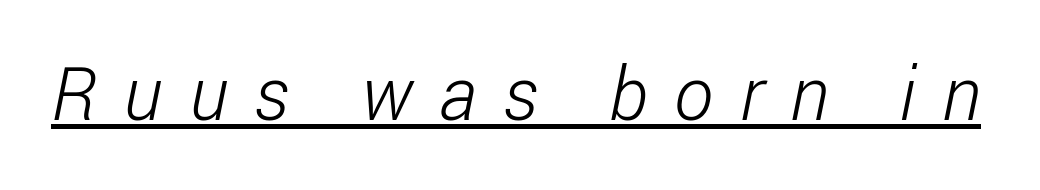
Q: Is the text bold? A: No.
Q: Is the typeface a serif or a sans-serif typeface? A: Sans-serif.
Q: Is the text underlined? A: Yes.
Q: Is the spacing between letters normal or unusually wide? A: Unusually wide.
Q: Width (condensed, normal, or wide)? A: Condensed.
Q: Stroke contrast? A: Low.
Q: x-height? A: Medium.
Q: Monospaced? A: No.
